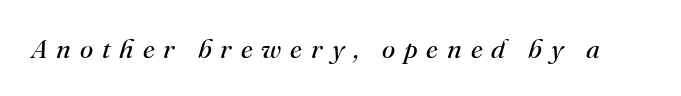
Q: Is the text bold? A: No.
Q: Is the text italic (slanted)? A: Yes, it leans right by about 16 degrees.
Q: Is the text underlined? A: No.
Q: Is the spacing between letters normal or unusually wide? A: Unusually wide.
